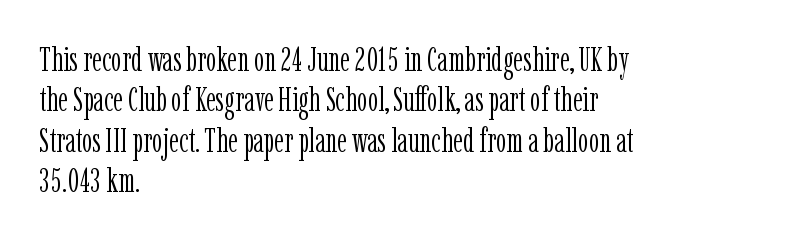
Q: Is the text bold? A: No.
Q: Is the text italic (slanted)? A: No, it is upright.
Q: Is the typeface a serif or a sans-serif typeface? A: Serif.
Q: Is the text underlined? A: No.
Q: How is the paragraph aligned? A: Left-aligned.
Q: Is the spacing between letters normal or unusually wide? A: Normal.
Q: Width (condensed, normal, or wide)? A: Condensed.
Q: Stroke contrast? A: Low.
Q: x-height? A: Medium.
Q: Monospaced? A: No.
